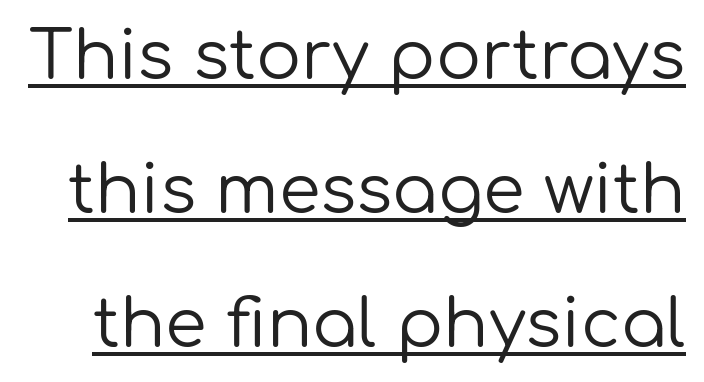
{"serif": "no", "italic": "no", "bold": "no", "weight": "regular", "width": "normal", "stroke_contrast": "low", "x_height": "medium", "monospaced": "no", "underline": "yes", "line_spacing": "loose", "line_spacing_ratio": 2.0, "letter_spacing": "normal", "letter_spacing_em": 0.0, "glyph_px": 67}
